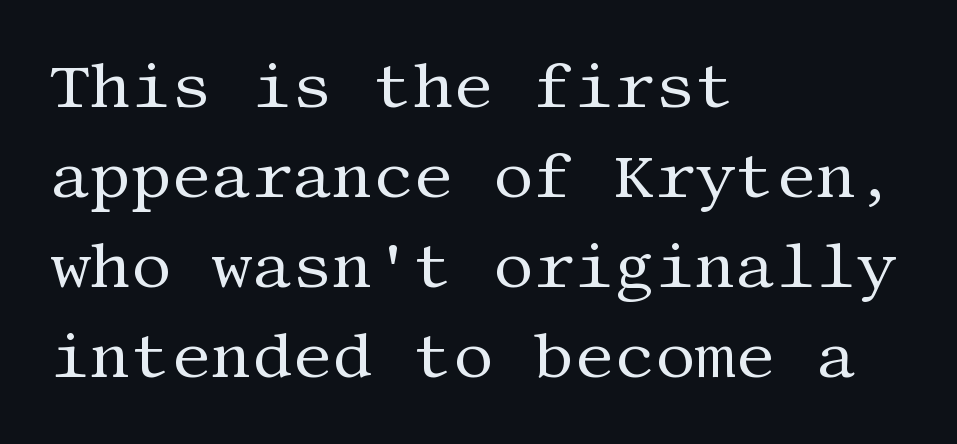
The image shows 63 px regular-weight serif type, upright; set left-aligned, normal line spacing (1.43x), normal letter spacing, not underlined; medium stroke contrast and a large x-height.
